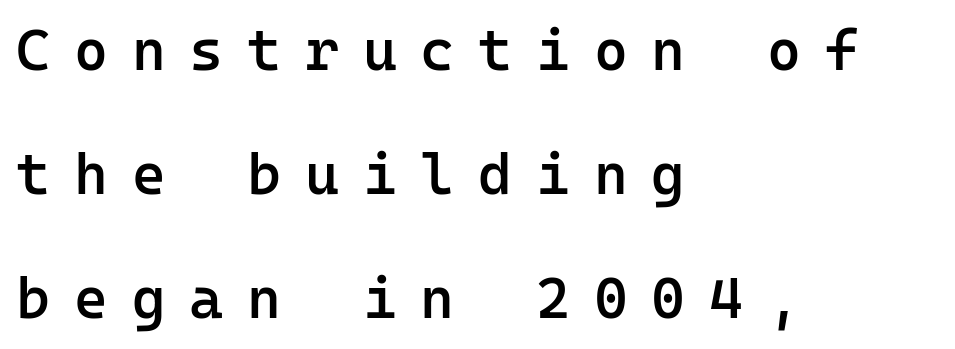
Is the block centered? No — it sits flush against the left margin. The passage shown is typed in a monospace face where columns stay perfectly aligned. The horizontal fit of the characters is loose and conspicuously gappy. The space beneath each line is pristine and unruled. Notice how the stems are strictly vertical — no italics here. The passage shown stacks its lines with a broad gap.
